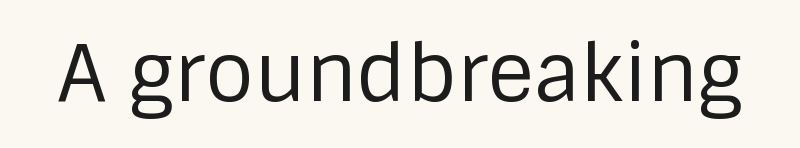
The image shows 79 px regular-weight sans-serif type, upright; set normal letter spacing, not underlined; low stroke contrast and a large x-height.
